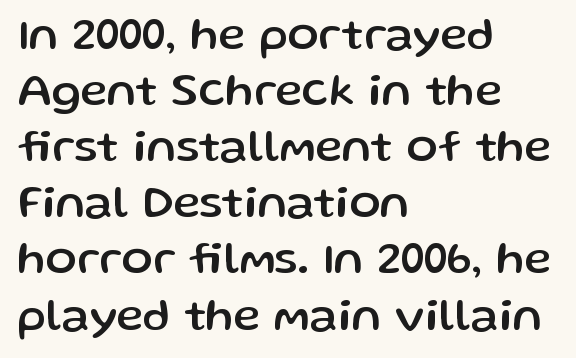
Proportional: the letters do not fall into vertical columns. The words here are not underlined. Italic? Not at all — the glyphs are vertical. The glyphs in this specimen are sans serif. Standard letterfit; no display-style spreading of the glyphs.
